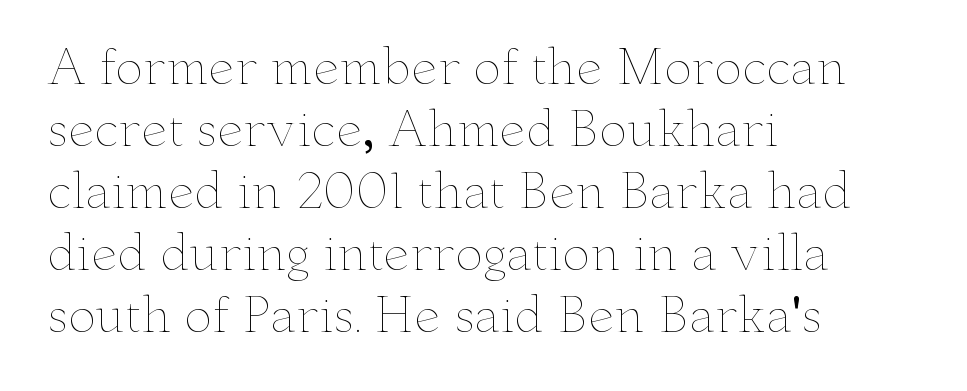
The image shows 47 px thin, wide type, upright; set left-aligned, normal line spacing (1.32x), normal letter spacing, not underlined; low stroke contrast and a small x-height.
